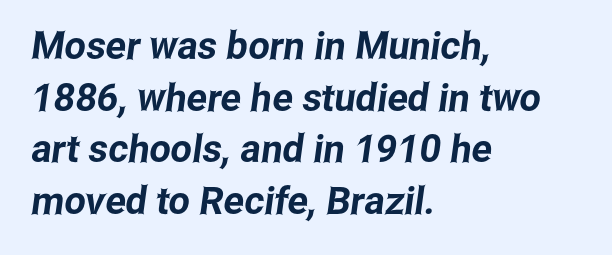
Letterform terminals end flat and unadorned throughout the passage. Character widths vary here, with narrow letters taking less room than wide ones. The line texture is even and compact thanks to regular tracking. Regular leading. Only glyphs here, with clear space below each row.
